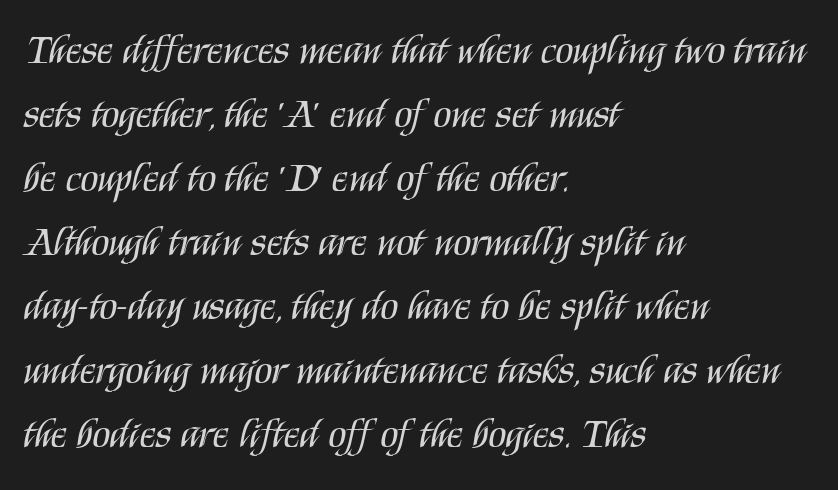
The image shows 41 px regular-weight, condensed sans-serif type; set left-aligned, normal line spacing (1.56x), normal letter spacing, not underlined; medium stroke contrast and a large x-height.
